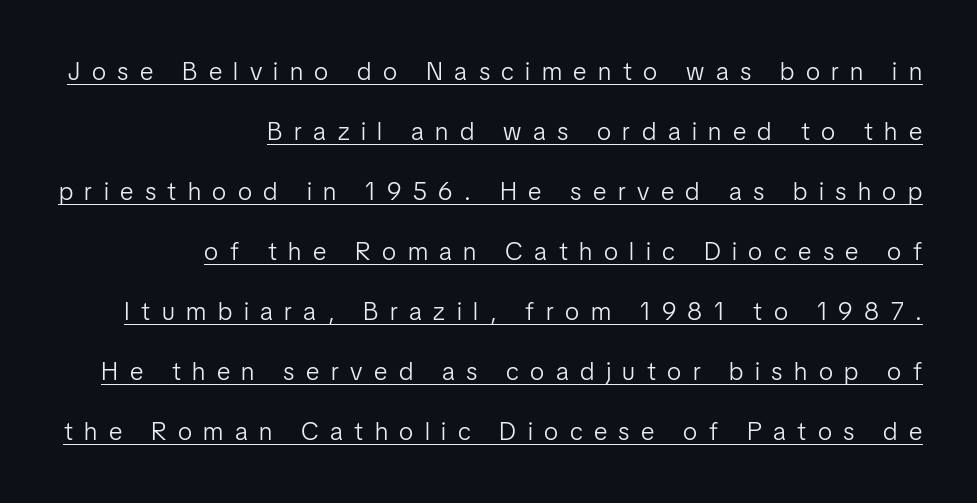
{"italic": "no", "bold": "no", "underline": "yes", "align": "right", "line_spacing": "loose", "line_spacing_ratio": 2.4, "letter_spacing": "wide", "letter_spacing_em": 0.46, "glyph_px": 25}
